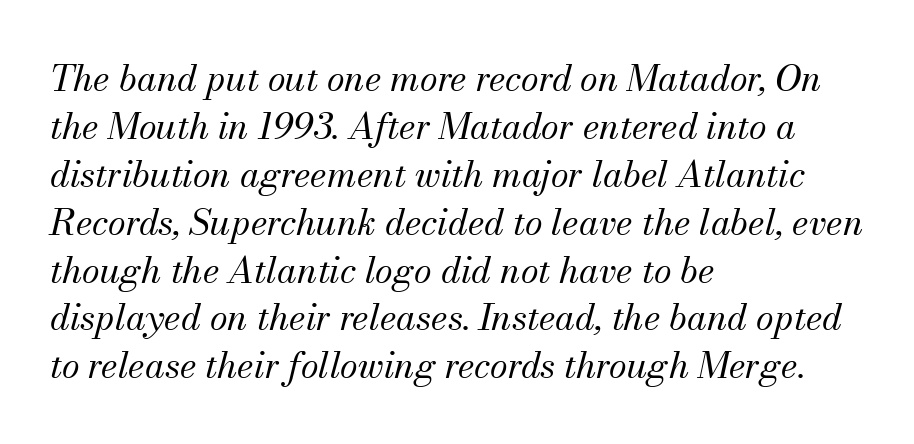
Old-style or modern, the face here clearly has serifs. Here the designer chose a conventional face with non-uniform glyph widths. When letters slant like this, we call the style italic. No extra tracking has been applied to these lines. Reading down the column, the eye jumps a familiar distance to each next line.
